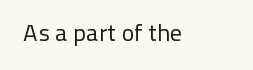
Only glyphs here, with clear space below each row. Notice how the stems are strictly vertical — no italics here. Between one letter and the next there's only the usual sliver of space. Is this a heavy cut? Hardly; it is regular or lighter.
